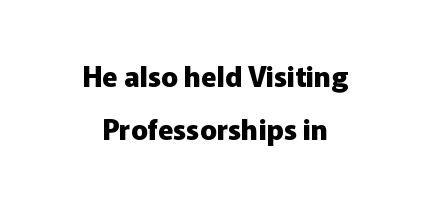
{"serif": "no", "italic": "no", "bold": "yes", "weight": "heavy", "width": "normal", "stroke_contrast": "low", "x_height": "medium", "monospaced": "no", "underline": "no", "align": "center", "line_spacing": "loose", "line_spacing_ratio": 1.9, "letter_spacing": "normal", "letter_spacing_em": 0.0, "glyph_px": 28}
